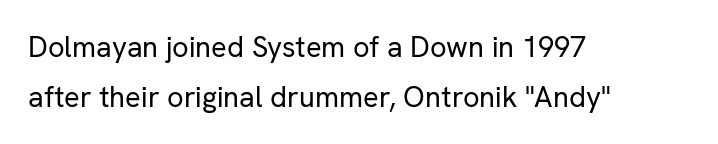
{"serif": "no", "italic": "no", "bold": "no", "weight": "regular", "width": "normal", "stroke_contrast": "low", "x_height": "medium", "monospaced": "no", "underline": "no", "align": "left", "line_spacing_ratio": 1.71, "letter_spacing": "normal", "letter_spacing_em": 0.0, "glyph_px": 29}
